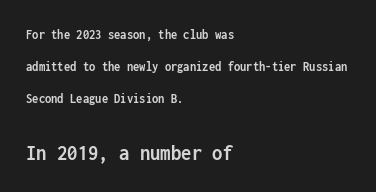
Q: Is the text bold? A: Yes.
Q: Is the text italic (slanted)? A: No, it is upright.
Q: Is the text underlined? A: No.
Q: How is the paragraph aligned? A: Left-aligned.
Q: Is the spacing between letters normal or unusually wide? A: Normal.
Q: Is the spacing between lines tight, normal or loose? A: Loose.
Q: Which block of text is set in a larger size, the first (top) or the second (bottom)? A: The second (bottom) one.
